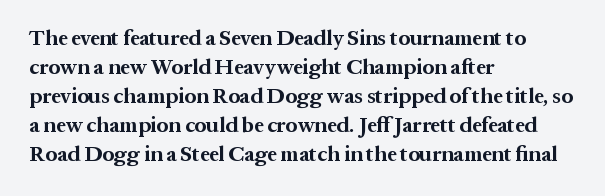
The lines are quadded left. These lines keep a tight, regular rhythm from letter to letter. The gap between lines stays unmarked. It's the straight-up-and-down kind of type. The rendering uses a moderate line-height, typical for paragraphs. Pretty heavy lettering here — definitely bold.
